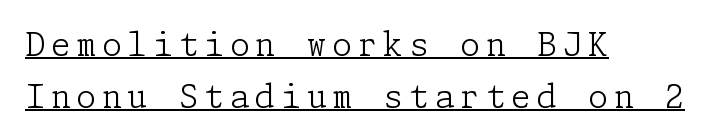
Q: Is the text bold? A: No.
Q: Is the text italic (slanted)? A: No, it is upright.
Q: Is the typeface a serif or a sans-serif typeface? A: Serif.
Q: Is the text underlined? A: Yes.
Q: How is the paragraph aligned? A: Left-aligned.
Q: Is the spacing between lines tight, normal or loose? A: Normal.
Q: Width (condensed, normal, or wide)? A: Normal.
Q: Stroke contrast? A: Low.
Q: x-height? A: Medium.
